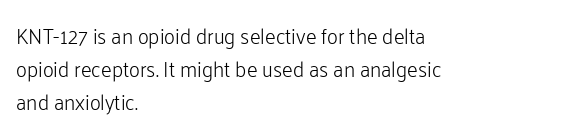
{"italic": "no", "bold": "no", "underline": "no", "align": "left", "line_spacing": "normal", "line_spacing_ratio": 1.57, "letter_spacing": "normal", "letter_spacing_em": 0.0, "glyph_px": 21}
